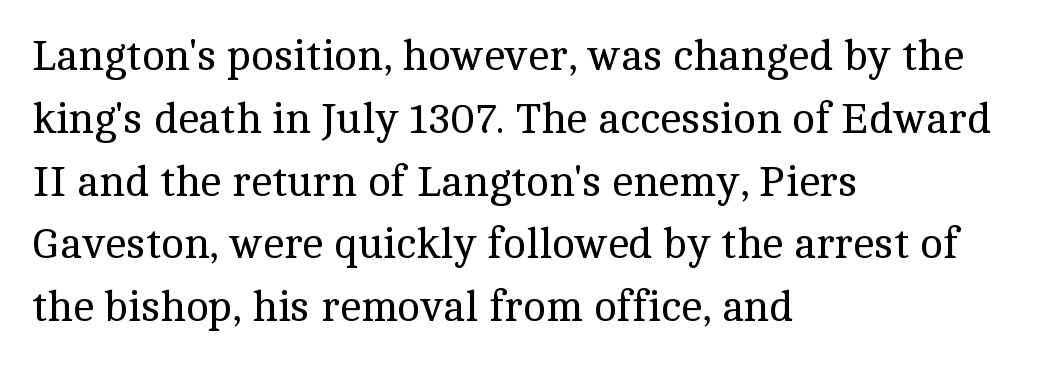
Characters follow at the spacing the type designer built in. Heaviness? Minimal to ordinary, like unemphasized prose. The passage shown is not underscored anywhere. The paragraph has a hard left edge and a soft right edge. Horizontal bands of white between lines are of average thickness.
